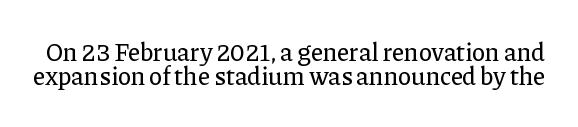
Q: Is the text italic (slanted)? A: No, it is upright.
Q: Is the text underlined? A: No.
Q: Is the spacing between letters normal or unusually wide? A: Normal.
Q: Is the spacing between lines tight, normal or loose? A: Tight.
